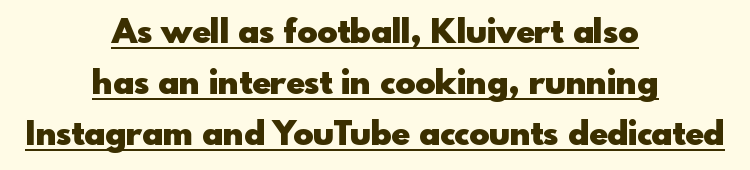
{"serif": "no", "italic": "no", "bold": "yes", "weight": "heavy", "width": "normal", "x_height": "small", "monospaced": "no", "underline": "yes", "align": "center", "line_spacing": "normal", "line_spacing_ratio": 1.5, "letter_spacing": "normal", "letter_spacing_em": 0.0, "glyph_px": 34}
